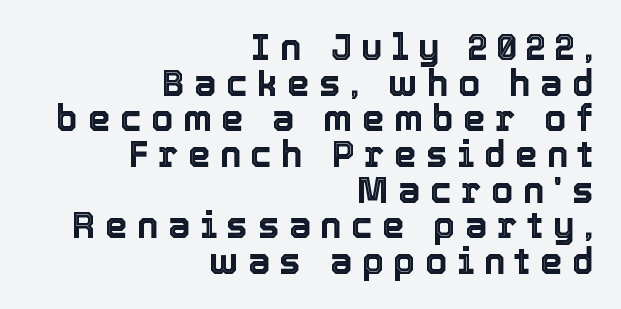
Students, observe: this is what under-led, compact text looks like. Decoration check: the copy has no underline. You could not count columns in this text — the font is proportionally spaced. Short and long lines alike share a common ending point at right. Nope, not italic — everything's standing straight. How are the letters spaced? Widely, with obvious added tracking.
